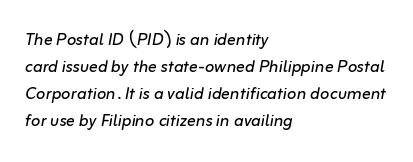
Q: Is the text bold? A: No.
Q: Is the text italic (slanted)? A: Yes, it leans right by about 10 degrees.
Q: Is the text underlined? A: No.
Q: How is the paragraph aligned? A: Left-aligned.
Q: Is the spacing between letters normal or unusually wide? A: Normal.
